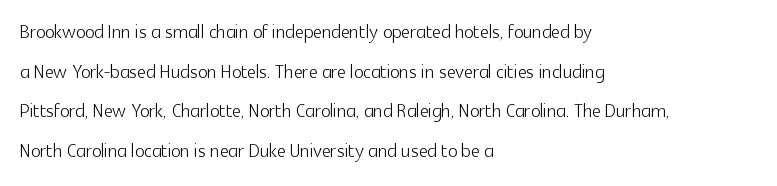
No italicization has been applied; the sample stays upright. Which margin do the lines hug? The left one — the right edge is uneven. Interline gaps are of average width in this sample. Descender tails drop into unmarked territory.
